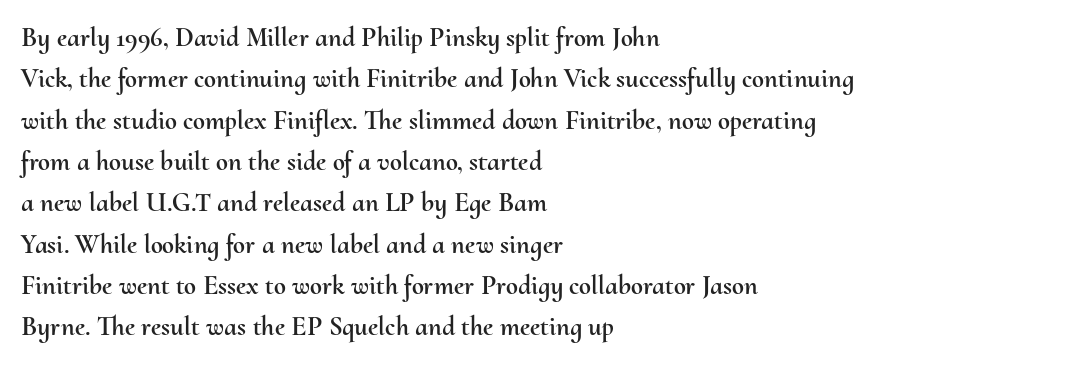
{"italic": "no", "underline": "no", "align": "left", "line_spacing": "normal", "line_spacing_ratio": 1.53, "letter_spacing": "normal", "letter_spacing_em": 0.0, "glyph_px": 27}
